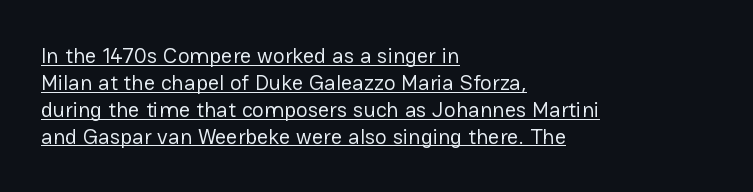
A student would call this left alignment; a typographer would say flush left, rag right. Vertical stems look standard width or narrower in stroke. Glyph-to-glyph distance matches everyday printed text. Posture: upright roman. Students, observe the line beneath the letters — that is underlining.
